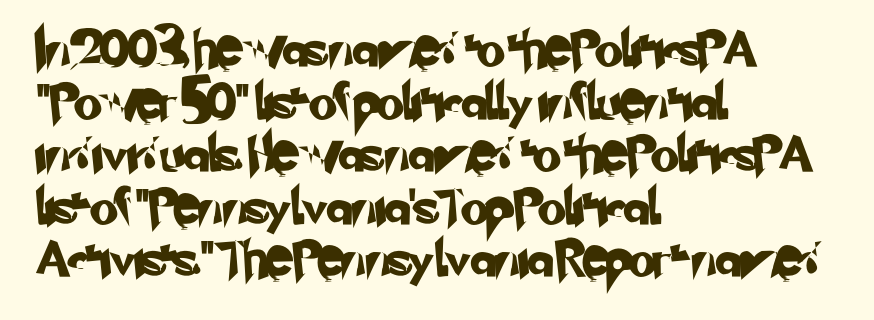
Alignment: flush left. Character widths vary here, with narrow letters taking less room than wide ones. What stands out about the letter spacing? Nothing — it is the standard amount. Does the leading feel generous? No, just average.
